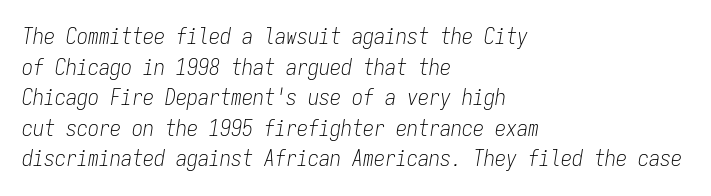
{"italic": "yes", "lean": "right", "slant_degrees": 9, "bold": "no", "underline": "no", "align": "left", "line_spacing": "normal", "line_spacing_ratio": 1.39, "letter_spacing": "normal", "letter_spacing_em": 0.0, "glyph_px": 22}
